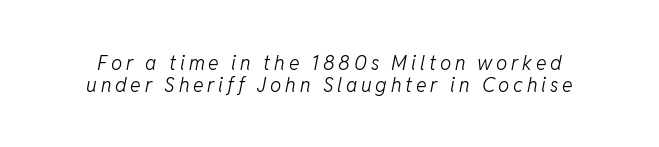
The image shows 20 px text type, italic (leaning right); set tight line spacing (1.08x), not underlined.
